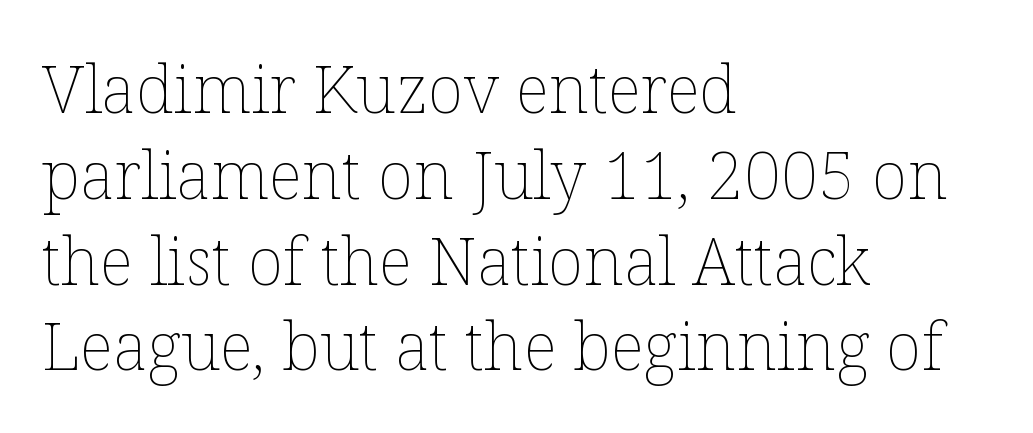
The image shows 66 px thin type, upright; set left-aligned, normal line spacing (1.3x), normal letter spacing, not underlined; low stroke contrast and a medium x-height.
